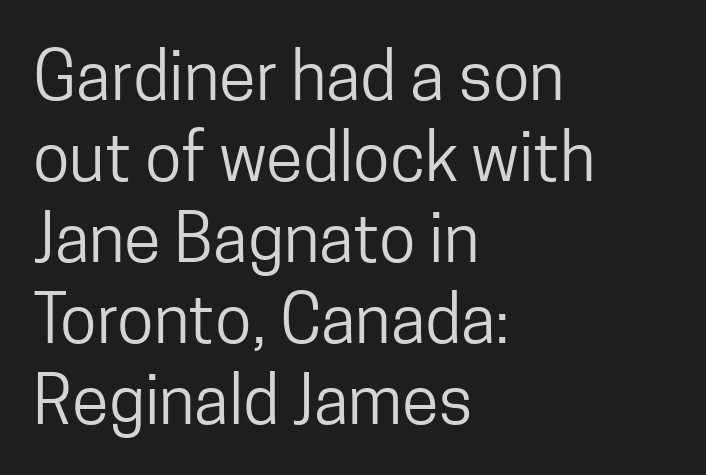
{"serif": "no", "italic": "no", "bold": "no", "weight": "regular", "width": "condensed", "stroke_contrast": "low", "x_height": "medium", "monospaced": "no", "underline": "no", "align": "left", "line_spacing_ratio": 1.21, "letter_spacing": "normal", "letter_spacing_em": 0.0, "glyph_px": 67}
